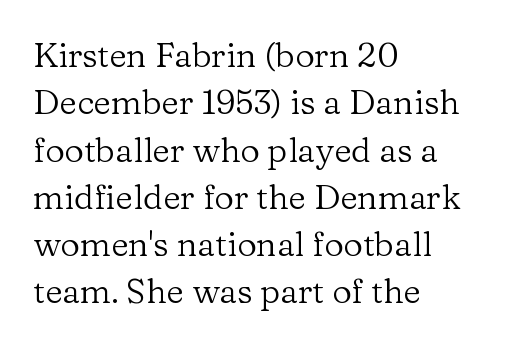
The image shows 34 px regular-weight serif type, upright; set left-aligned, normal line spacing (1.39x), normal letter spacing, not underlined; low stroke contrast and a medium x-height.
